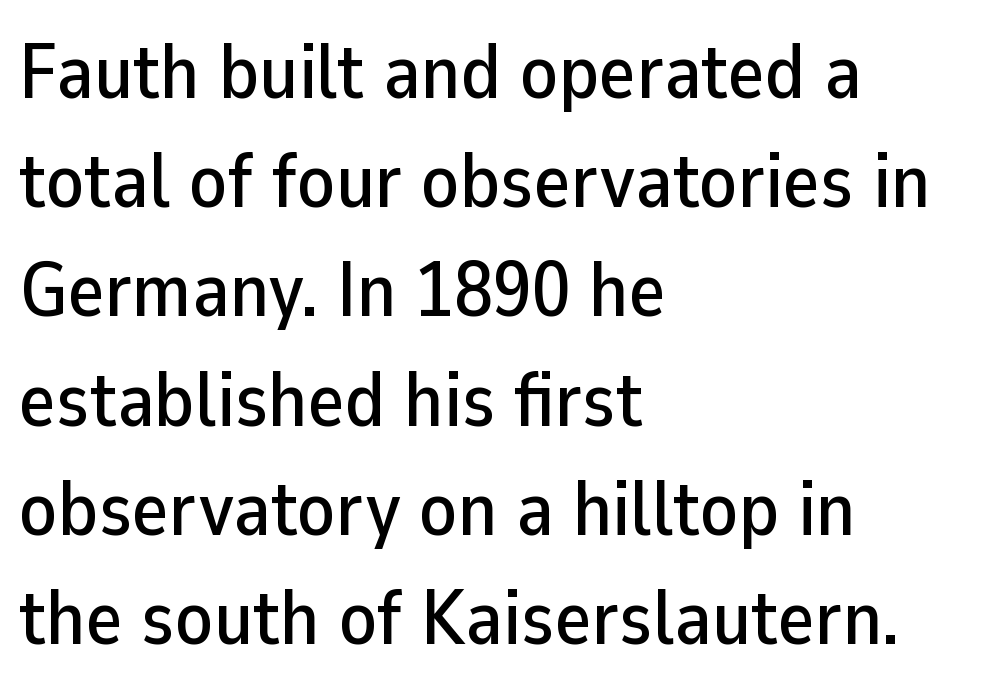
The image shows 78 px sans-serif type, upright; set left-aligned, normal line spacing (1.4x), normal letter spacing, not underlined; low stroke contrast and a medium x-height.
